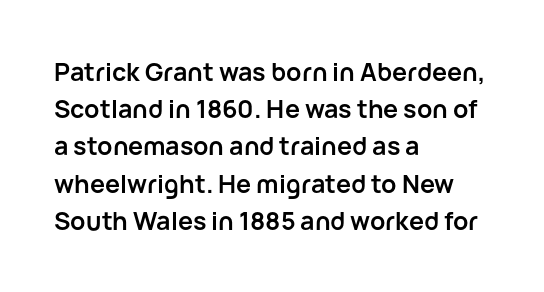
The image shows 25 px bold type, upright; set left-aligned, normal line spacing (1.49x), normal letter spacing, not underlined.
